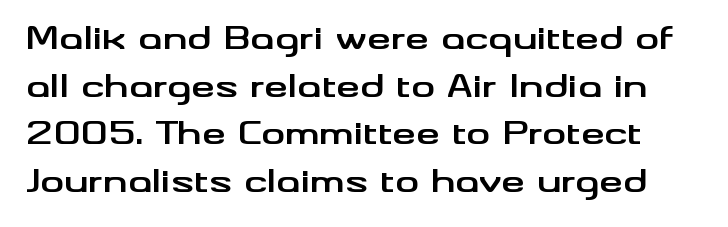
Caption: standard tracking, unaltered. Compared with an ordinary text face, these strokes are far heavier — a full bold. Type without underlining. Typographically, this falls in the sans-serif category.
